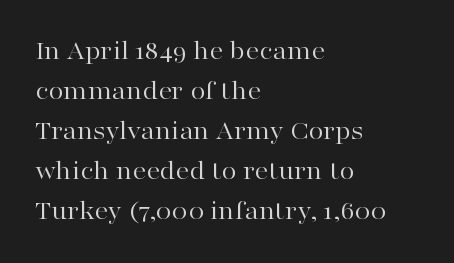
Italic: no, the glyphs are upright roman. Observe the ordinary spacing: letters are neighbours, not strangers. Line spacing here is normal. The zone under the glyphs is completely vacant. These lines stack with their left ends in a neat column.
